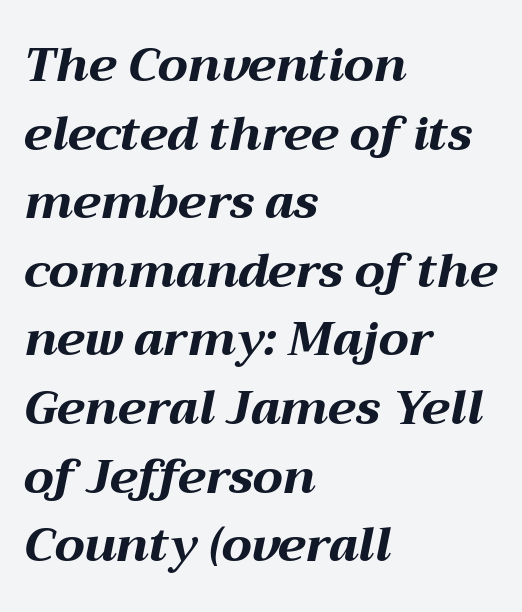
As a designer I'd log this as weight 700, bold. The rendering applies a slant to the glyphs. The rendering uses natural spacing where letterforms have individual widths. Nobody drew a line under any word here. The type is set solid horizontally, with unmodified tracking. Short and long lines alike share a common starting point at left.
